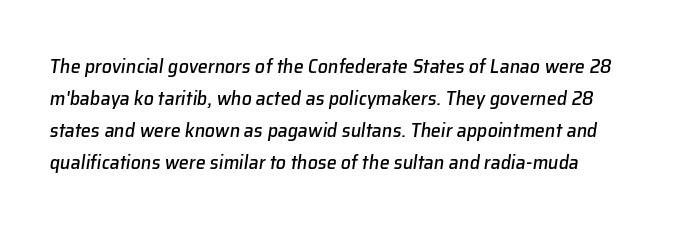
{"italic": "yes", "lean": "right", "slant_degrees": 8, "underline": "no", "line_spacing": "normal", "line_spacing_ratio": 1.6, "letter_spacing": "normal", "letter_spacing_em": 0.0, "glyph_px": 20}
